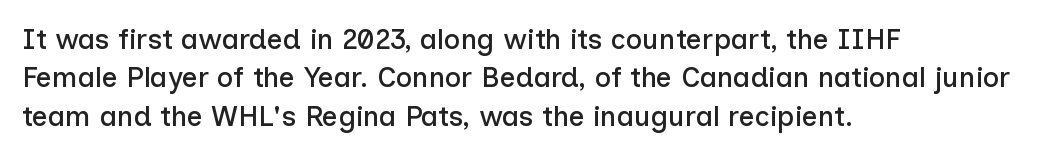
The image shows 28 px sans-serif type, upright; set left-aligned, normal line spacing (1.37x), normal letter spacing, not underlined; low stroke contrast and a medium x-height.
